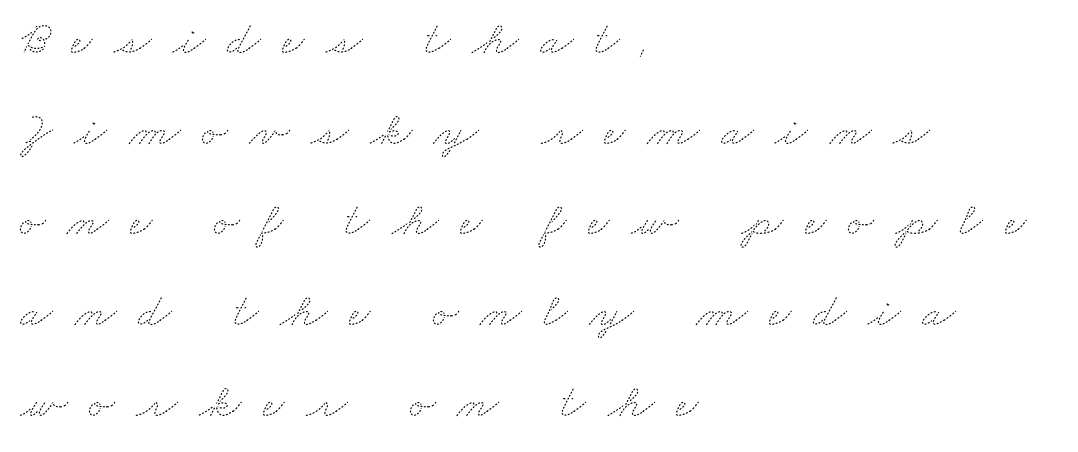
Q: Is the text bold? A: No.
Q: Is the text underlined? A: No.
Q: How is the paragraph aligned? A: Left-aligned.
Q: Is the spacing between letters normal or unusually wide? A: Unusually wide.
Q: Width (condensed, normal, or wide)? A: Wide.
Q: Stroke contrast? A: Medium.
Q: x-height? A: Small.
Q: Monospaced? A: No.
